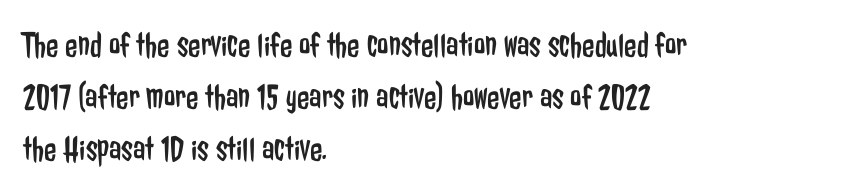
{"serif": "no", "italic": "no", "bold": "no", "weight": "regular", "width": "condensed", "stroke_contrast": "low", "x_height": "medium", "monospaced": "no", "underline": "no", "align": "left", "line_spacing": "normal", "line_spacing_ratio": 1.44, "letter_spacing": "normal", "letter_spacing_em": 0.0, "glyph_px": 36}
